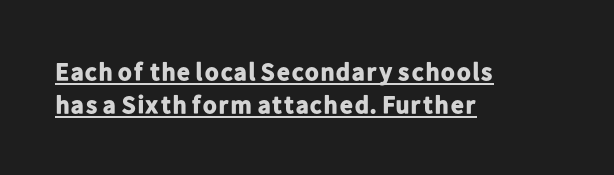
{"italic": "no", "bold": "yes", "underline": "yes", "align": "left", "line_spacing": "normal", "line_spacing_ratio": 1.31, "letter_spacing": "normal", "letter_spacing_em": 0.0, "glyph_px": 25}
